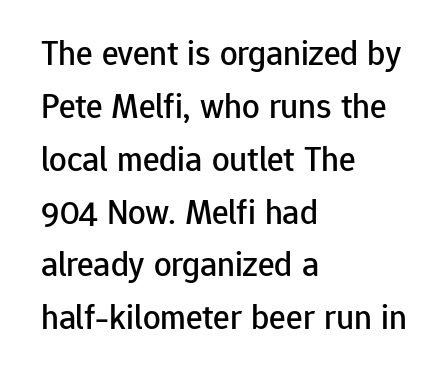
Q: Is the text italic (slanted)? A: No, it is upright.
Q: Is the typeface a serif or a sans-serif typeface? A: Sans-serif.
Q: Is the text underlined? A: No.
Q: How is the paragraph aligned? A: Left-aligned.
Q: Is the spacing between letters normal or unusually wide? A: Normal.
Q: Is the spacing between lines tight, normal or loose? A: Normal.
Q: Width (condensed, normal, or wide)? A: Normal.
Q: Stroke contrast? A: Low.
Q: x-height? A: Medium.
Q: Monospaced? A: No.
